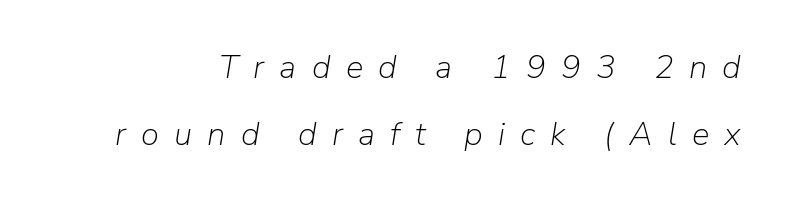
The face used here is rendered with a markedly widened letterfit. The typeface has the unassuming heft of standard copy or less. Think of a printed novel: that variable character pitch is what you see here. It's the slanting kind of type. Regarding leading, the lines here are spaced well apart.
